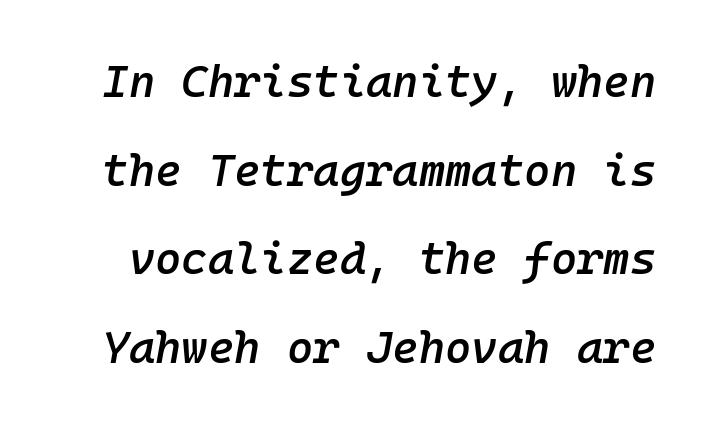
The image shows 45 px semibold type, italic (leaning right), monospaced; set loose line spacing (1.97x), normal letter spacing, not underlined; low stroke contrast and a medium x-height.
